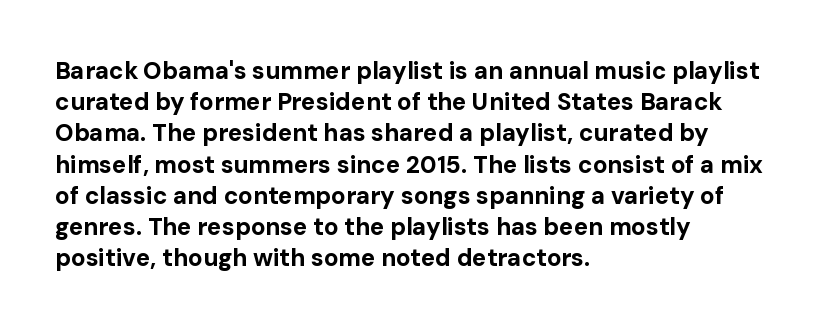
{"italic": "no", "bold": "yes", "underline": "no", "align": "left", "line_spacing": "normal", "line_spacing_ratio": 1.3, "letter_spacing": "normal", "letter_spacing_em": 0.0, "glyph_px": 24}
